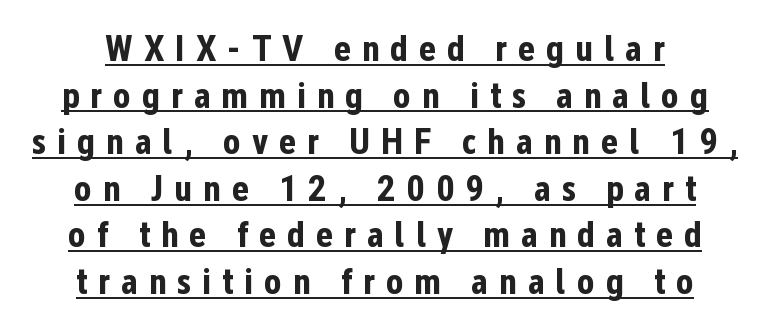
{"serif": "no", "italic": "no", "bold": "yes", "weight": "bold", "width": "condensed", "stroke_contrast": "low", "x_height": "medium", "monospaced": "no", "underline": "yes", "line_spacing": "normal", "line_spacing_ratio": 1.26, "letter_spacing": "wide", "letter_spacing_em": 0.29, "glyph_px": 37}
